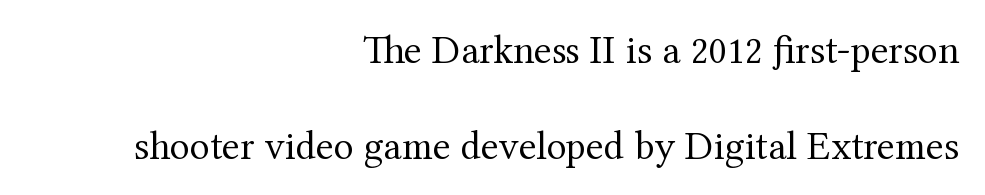
Q: Is the text bold? A: No.
Q: Is the text italic (slanted)? A: No, it is upright.
Q: Is the typeface a serif or a sans-serif typeface? A: Serif.
Q: Is the text underlined? A: No.
Q: How is the paragraph aligned? A: Right-aligned.
Q: Is the spacing between letters normal or unusually wide? A: Normal.
Q: Is the spacing between lines tight, normal or loose? A: Loose.
Q: Width (condensed, normal, or wide)? A: Normal.
Q: Stroke contrast? A: Medium.
Q: x-height? A: Medium.
Q: Monospaced? A: No.
